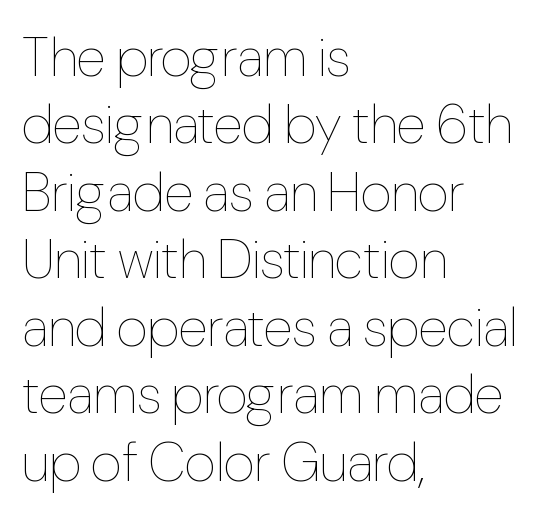
{"italic": "no", "bold": "no", "weight": "thin", "width": "condensed", "stroke_contrast": "low", "x_height": "medium", "monospaced": "no", "underline": "no", "align": "left", "line_spacing": "normal", "line_spacing_ratio": 1.25, "letter_spacing": "normal", "letter_spacing_em": 0.0, "glyph_px": 54}
